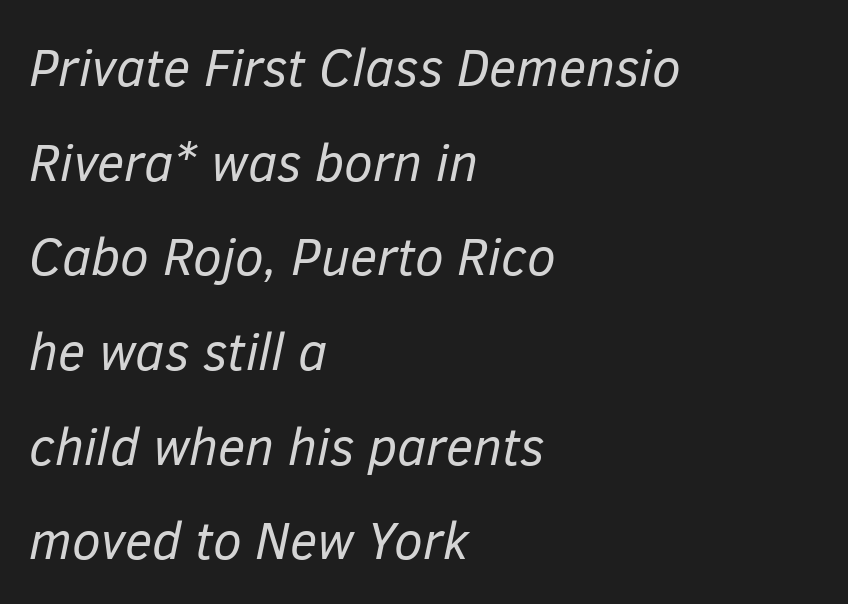
The image shows 52 px regular-weight type, italic (leaning right); set left-aligned, line spacing 1.82x, normal letter spacing, not underlined; low stroke contrast and a medium x-height.
